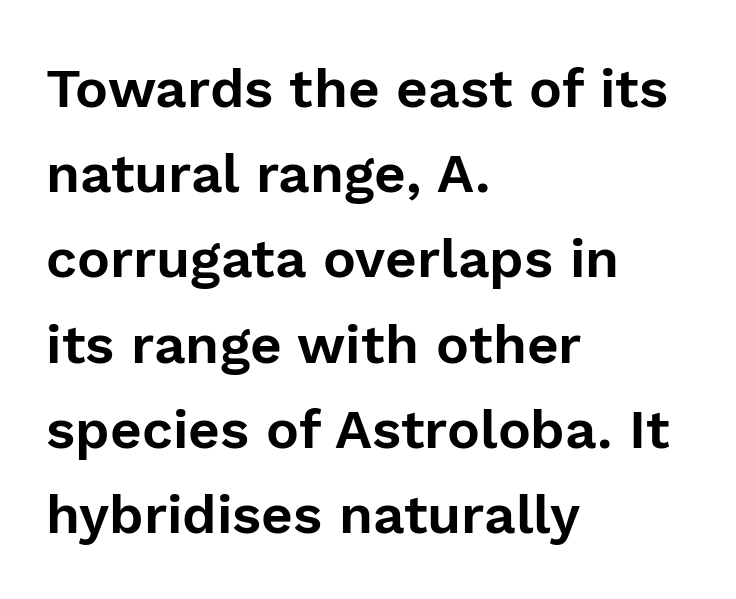
Do the characters align in a grid? No, the font is proportional. Style check: upright. Reading down the block, your eye returns to a fixed left position each line. Anything drawn beneath the words? Only blank space. This sample uses a sans-serif face.
